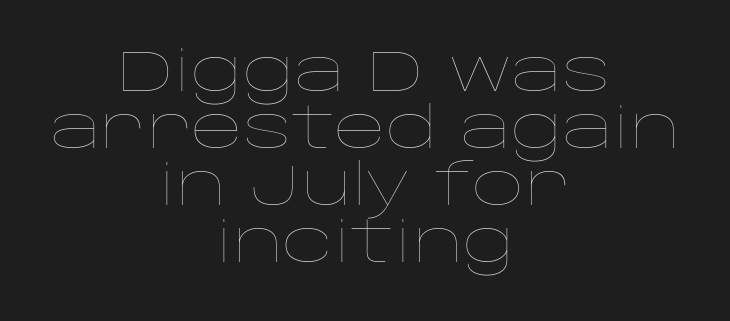
The image shows 57 px thin, wide type, upright; set centered, tight line spacing (1.0x), normal letter spacing, not underlined; low stroke contrast and a large x-height.
